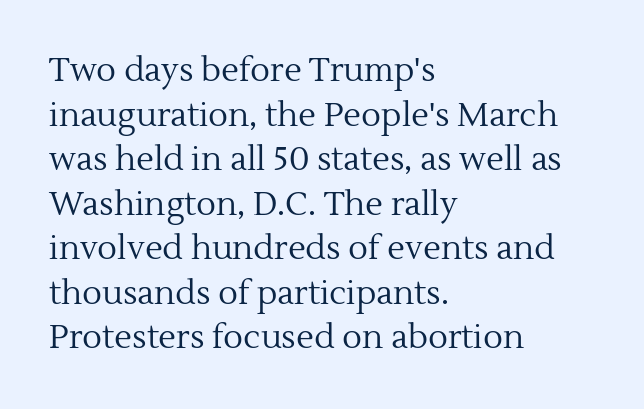
Q: Is the text bold? A: No.
Q: Is the text italic (slanted)? A: No, it is upright.
Q: Is the typeface a serif or a sans-serif typeface? A: Serif.
Q: Is the text underlined? A: No.
Q: How is the paragraph aligned? A: Left-aligned.
Q: Is the spacing between letters normal or unusually wide? A: Normal.
Q: Is the spacing between lines tight, normal or loose? A: Normal.
Q: Width (condensed, normal, or wide)? A: Normal.
Q: x-height? A: Medium.
Q: Monospaced? A: No.
